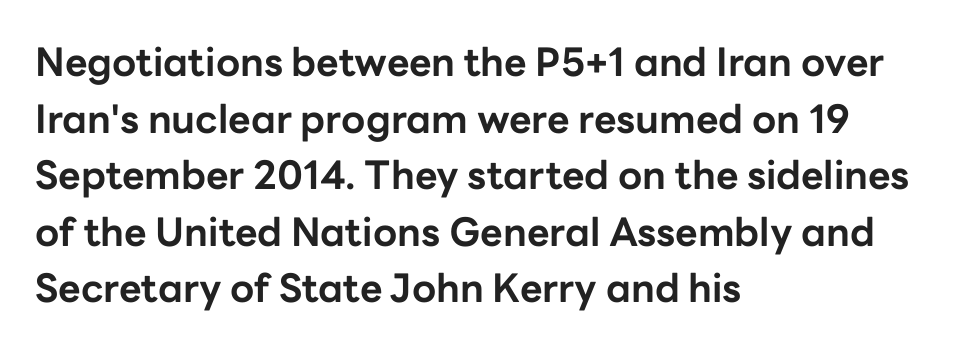
The image shows 39 px bold sans-serif type, upright; set left-aligned, normal line spacing (1.45x), normal letter spacing, not underlined; low stroke contrast and a medium x-height.
